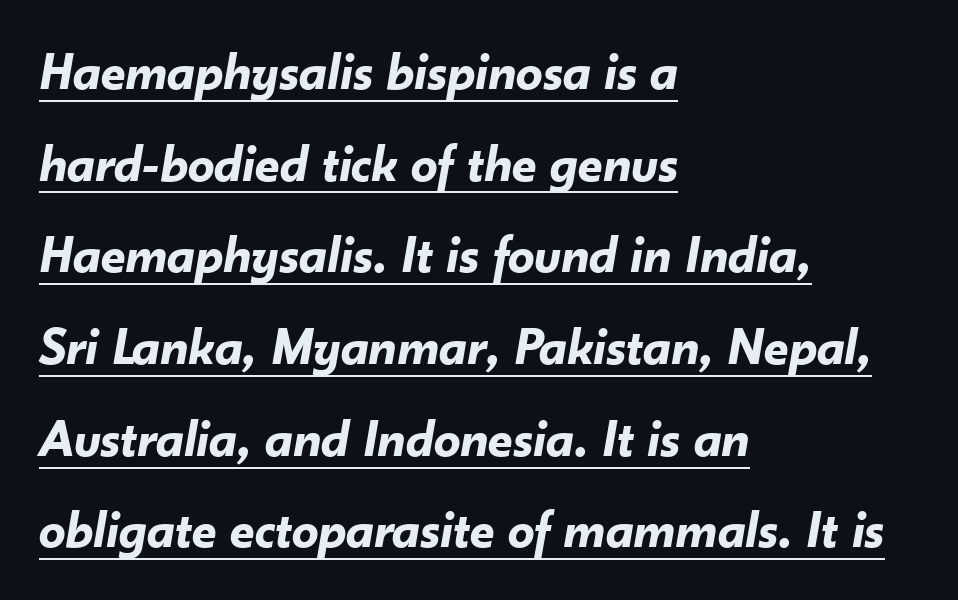
{"italic": "yes", "lean": "right", "slant_degrees": 10, "bold": "yes", "weight": "bold", "width": "normal", "stroke_contrast": "low", "x_height": "small", "monospaced": "no", "underline": "yes", "align": "left", "line_spacing_ratio": 1.73, "letter_spacing": "normal", "letter_spacing_em": 0.0, "glyph_px": 53}
